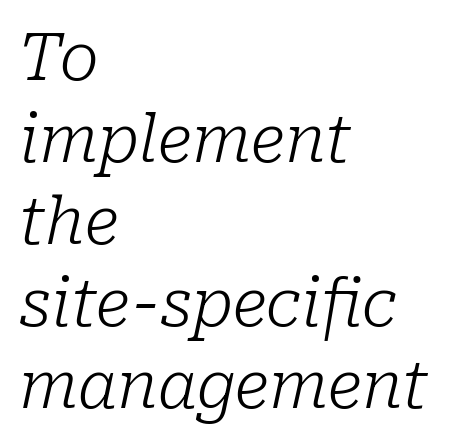
The image shows 65 px light serif type, italic (leaning right); set left-aligned, normal line spacing (1.26x), normal letter spacing, not underlined; low stroke contrast and a medium x-height.
